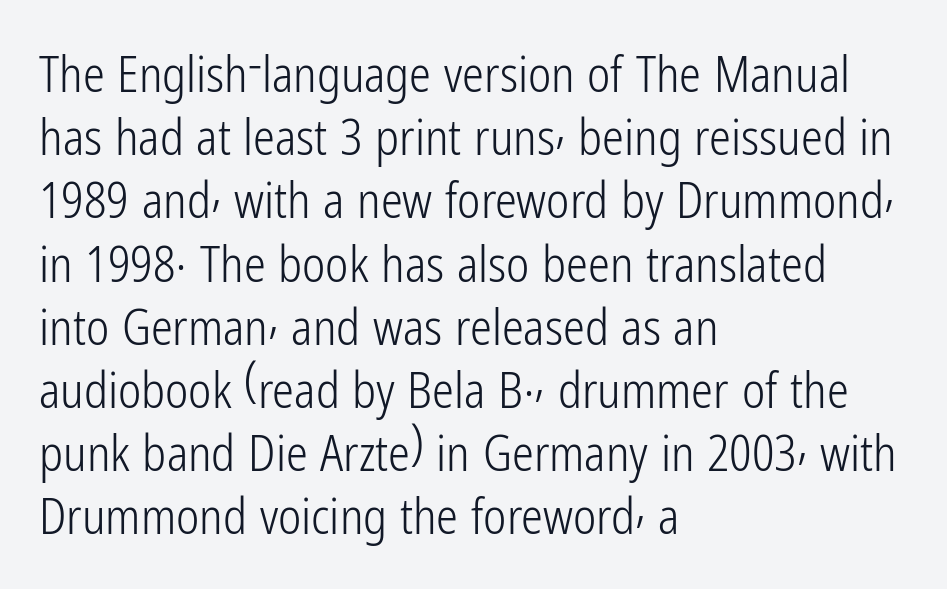
Q: Is the text bold? A: No.
Q: Is the text italic (slanted)? A: No, it is upright.
Q: Is the typeface a serif or a sans-serif typeface? A: Sans-serif.
Q: Is the text underlined? A: No.
Q: How is the paragraph aligned? A: Left-aligned.
Q: Is the spacing between letters normal or unusually wide? A: Normal.
Q: Is the spacing between lines tight, normal or loose? A: Normal.
Q: Width (condensed, normal, or wide)? A: Condensed.
Q: Stroke contrast? A: Low.
Q: x-height? A: Medium.
Q: Monospaced? A: No.
